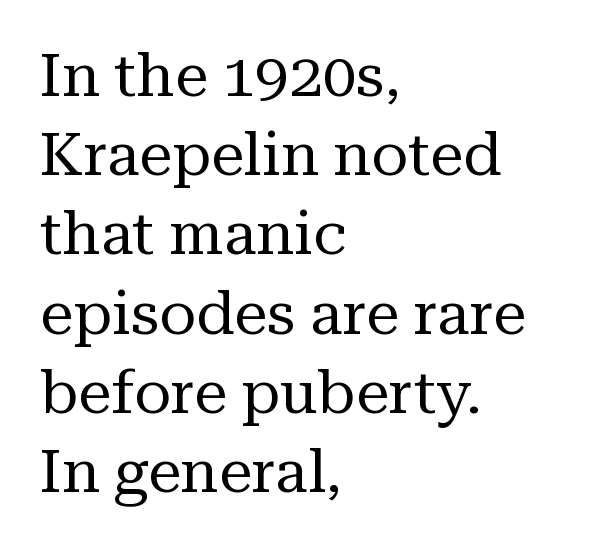
The image shows 60 px regular-weight serif type, upright; set left-aligned, normal line spacing (1.32x), normal letter spacing, not underlined; medium stroke contrast and a medium x-height.
